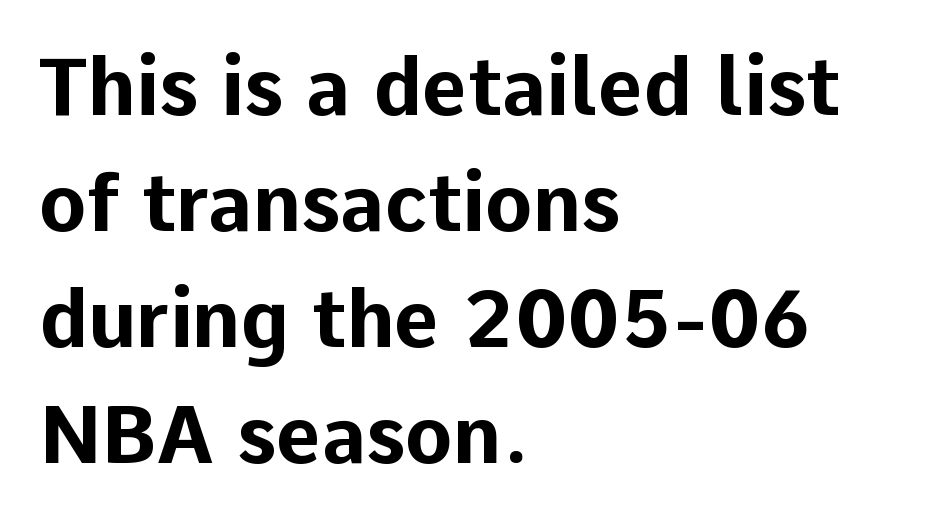
{"serif": "no", "italic": "no", "bold": "yes", "weight": "bold", "width": "normal", "stroke_contrast": "low", "x_height": "medium", "monospaced": "no", "underline": "no", "align": "left", "line_spacing": "normal", "line_spacing_ratio": 1.47, "letter_spacing": "normal", "letter_spacing_em": 0.0, "glyph_px": 79}
